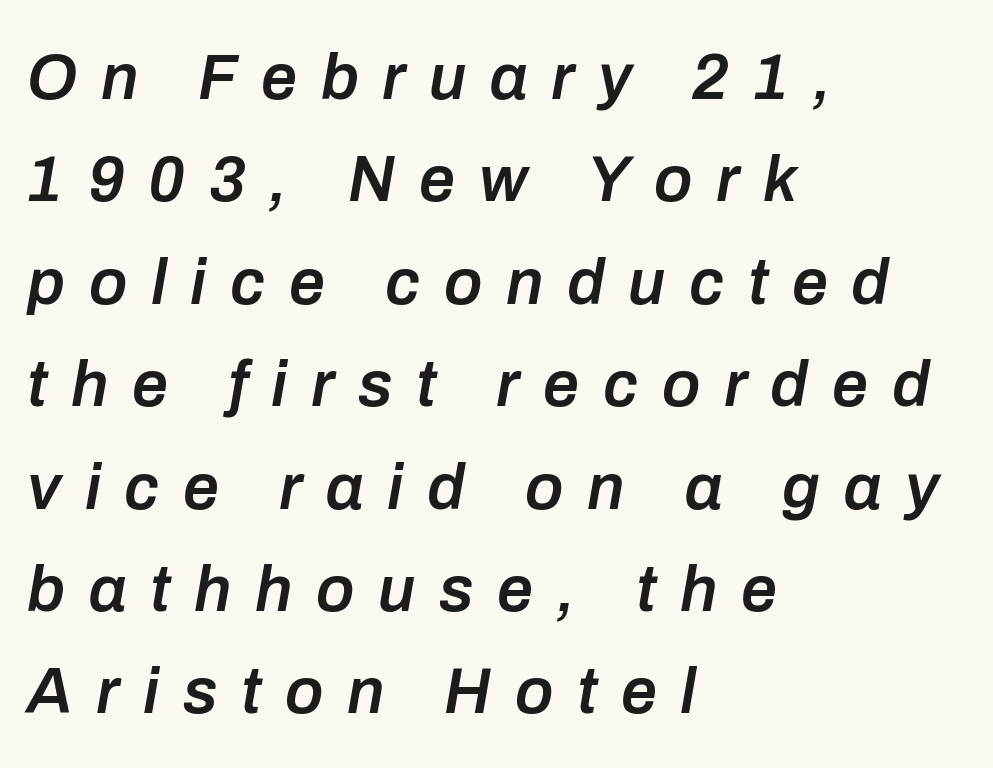
Proportional: the letters do not fall into vertical columns. The block of text has a typical density, with ordinary space between rows. Glyph-to-glyph distance is far greater than everyday printed text. The font's italic variant was chosen for this text. Every row of glyphs begins at an identical x-position on the left. The gap between lines stays unmarked.
